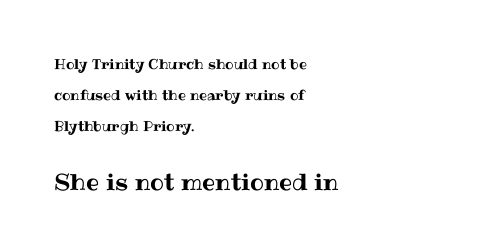
{"italic": "no", "underline": "no", "align": "left", "line_spacing": "loose", "line_spacing_ratio": 2.22, "letter_spacing": "normal", "letter_spacing_em": 0.0, "larger_block": "second", "size_ratio": 1.64, "glyph_px": 23}
